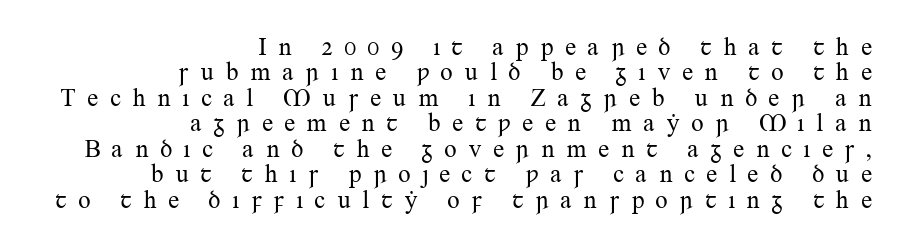
Q: Is the text bold? A: No.
Q: Is the text italic (slanted)? A: No, it is upright.
Q: Is the text underlined? A: No.
Q: How is the paragraph aligned? A: Right-aligned.
Q: Is the spacing between letters normal or unusually wide? A: Unusually wide.
Q: Is the spacing between lines tight, normal or loose? A: Tight.
